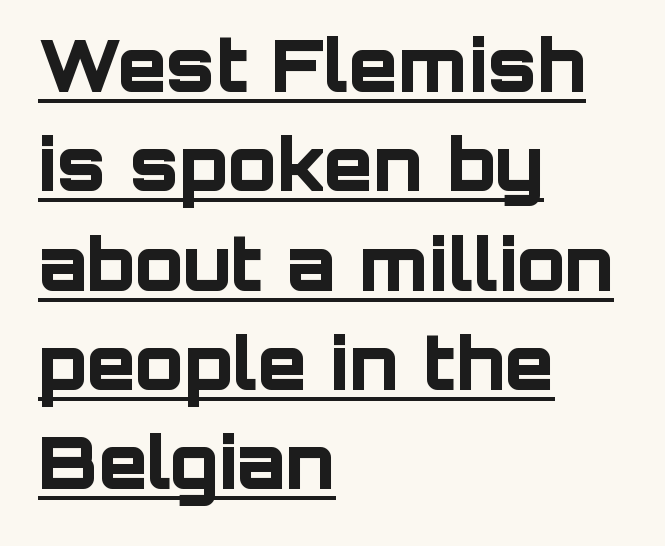
Regular leading. Style check: upright. This rendering uses left alignment, leaving the right contour irregular. How heavy is the stroke? Heavy — this is a bold. Observe the ordinary spacing: letters are neighbours, not strangers.
